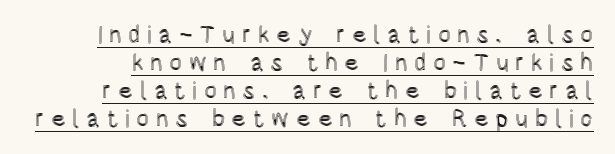
{"italic": "no", "underline": "yes", "line_spacing_ratio": 1.17, "letter_spacing": "wide", "letter_spacing_em": 0.27, "glyph_px": 24}
